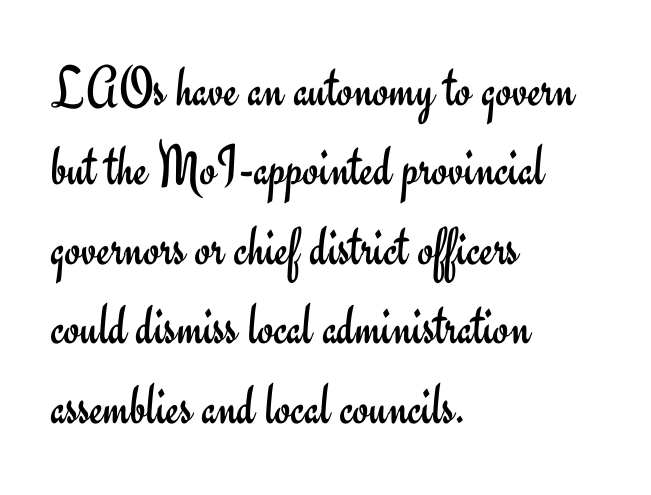
{"serif": "no", "bold": "no", "weight": "regular", "width": "normal", "stroke_contrast": "low", "x_height": "small", "monospaced": "no", "underline": "no", "align": "left", "line_spacing": "normal", "line_spacing_ratio": 1.37, "letter_spacing": "normal", "letter_spacing_em": 0.0, "glyph_px": 58}
